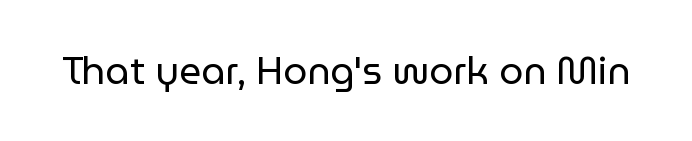
{"serif": "no", "italic": "no", "bold": "no", "weight": "regular", "width": "normal", "stroke_contrast": "low", "x_height": "medium", "monospaced": "no", "underline": "no", "letter_spacing": "normal", "letter_spacing_em": 0.0, "glyph_px": 38}
